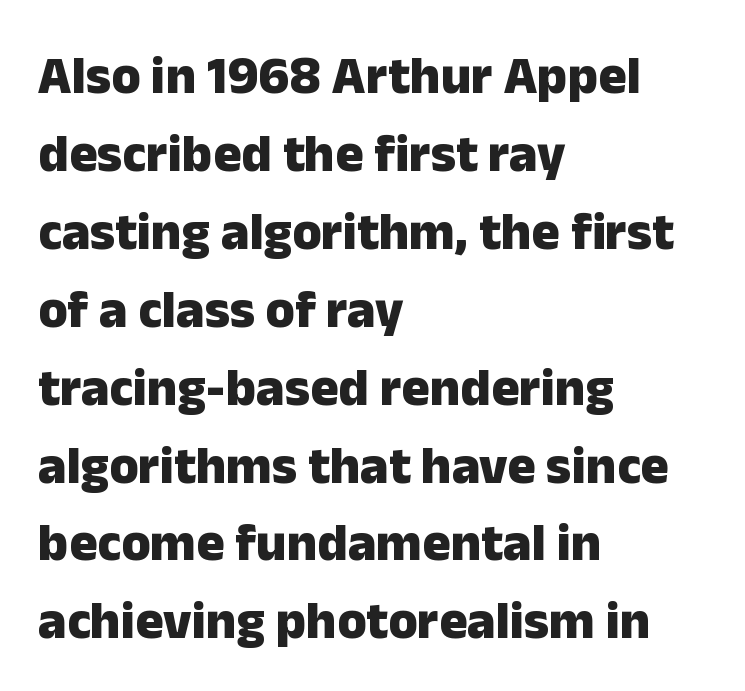
Each letter keeps its own natural width here, so spacing adapts to shape. Line beginnings align vertically; line endings do not. In terms of letterspacing, this is plain default setting. Students, this is bold: see how much ink each stroke carries. A roman cut, with each character standing at attention. Grotesque or geometric, the face here clearly has no serifs.
